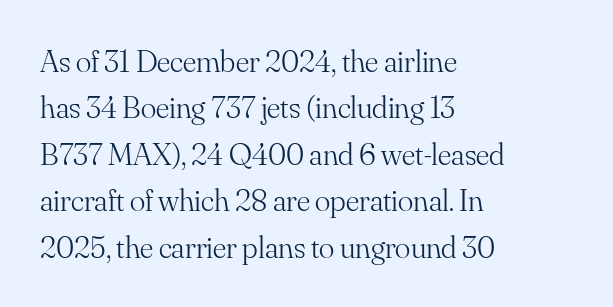
The image shows 32 px light serif type, upright; set left-aligned, normal line spacing (1.45x), normal letter spacing, not underlined; medium stroke contrast and a small x-height.
